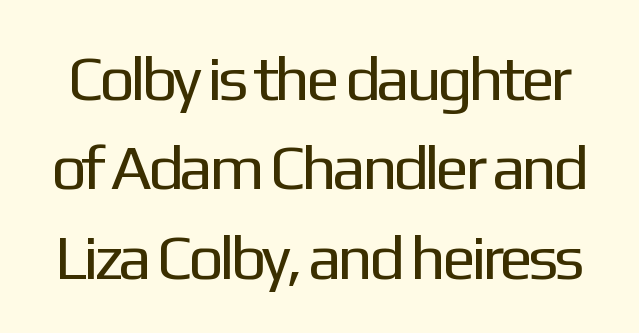
{"serif": "no", "italic": "no", "bold": "no", "weight": "regular", "width": "normal", "stroke_contrast": "low", "x_height": "medium", "monospaced": "no", "underline": "no", "line_spacing": "normal", "line_spacing_ratio": 1.42, "letter_spacing": "normal", "letter_spacing_em": 0.0, "glyph_px": 63}
